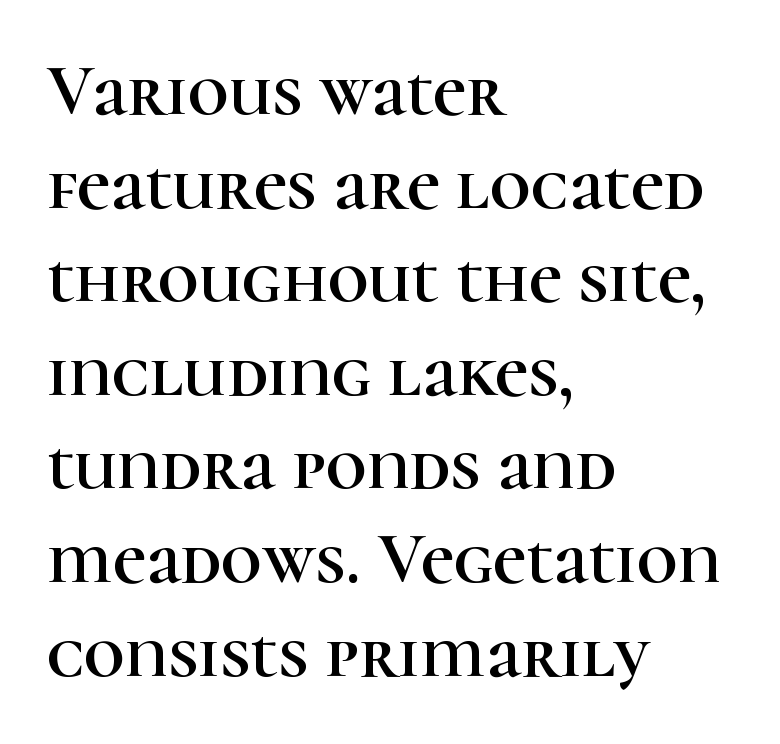
The image shows 72 px serif type, upright; set left-aligned, normal line spacing (1.3x), normal letter spacing, not underlined; high stroke contrast and a medium x-height.
